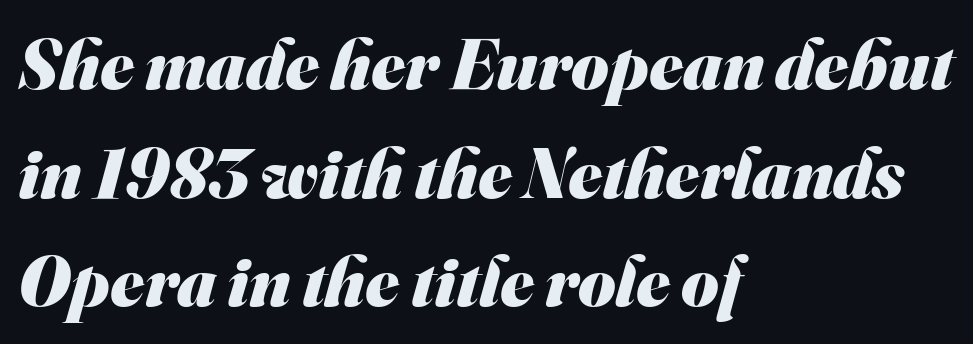
The image shows 72 px heavy sans-serif type; set left-aligned, normal line spacing (1.51x), normal letter spacing, not underlined; medium stroke contrast and a small x-height.
